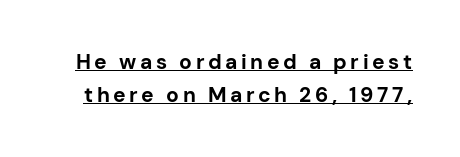
The image shows 21 px bold type, upright; set normal line spacing (1.57x), underlined.
